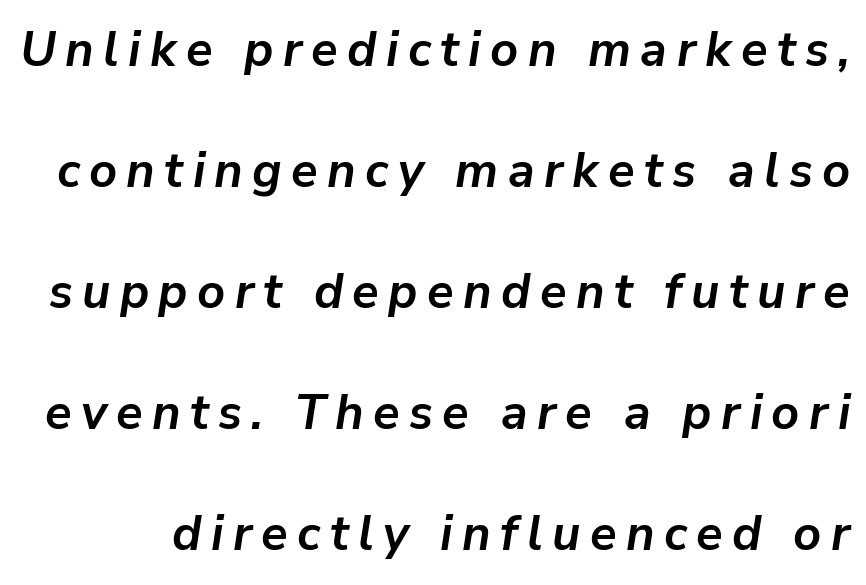
{"italic": "yes", "lean": "right", "slant_degrees": 9, "bold": "yes", "weight": "semibold", "width": "normal", "stroke_contrast": "low", "x_height": "medium", "monospaced": "no", "underline": "no", "line_spacing": "loose", "line_spacing_ratio": 2.47, "glyph_px": 49}
